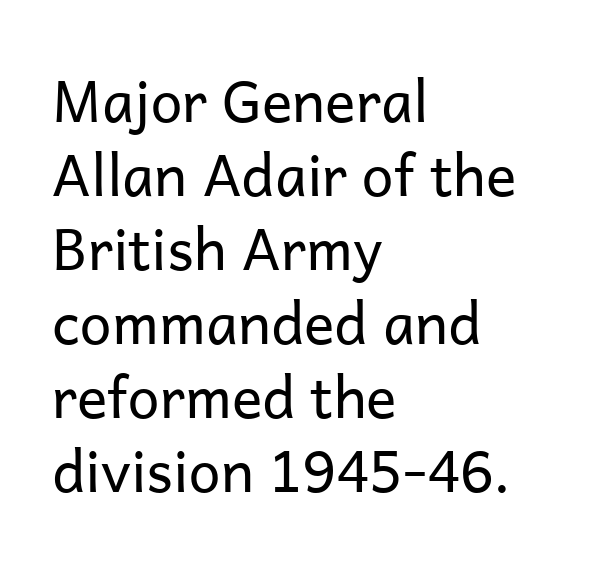
{"serif": "no", "italic": "no", "bold": "no", "weight": "regular", "width": "normal", "stroke_contrast": "low", "x_height": "medium", "monospaced": "no", "underline": "no", "align": "left", "line_spacing": "normal", "line_spacing_ratio": 1.3, "letter_spacing": "normal", "letter_spacing_em": 0.0, "glyph_px": 57}
